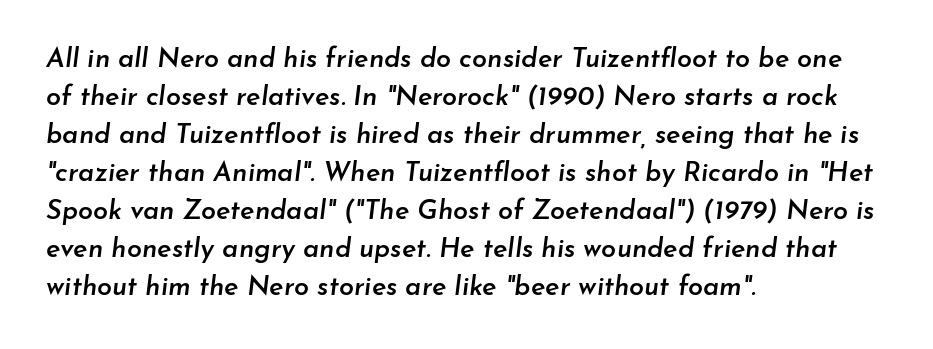
Q: Is the text bold? A: Semi-bold.
Q: Is the text italic (slanted)? A: Yes, it leans right by about 7 degrees.
Q: Is the text underlined? A: No.
Q: How is the paragraph aligned? A: Left-aligned.
Q: Is the spacing between letters normal or unusually wide? A: Normal.
Q: Is the spacing between lines tight, normal or loose? A: Normal.
